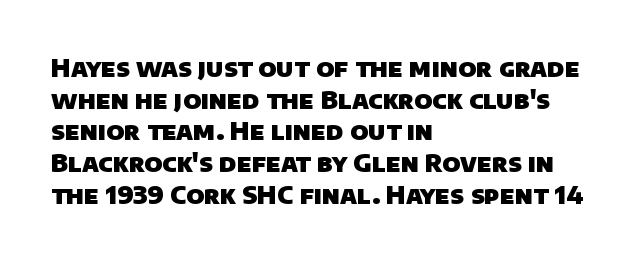
{"bold": "yes", "underline": "no", "align": "left", "line_spacing": "normal", "line_spacing_ratio": 1.27, "letter_spacing": "normal", "letter_spacing_em": 0.0, "glyph_px": 25}
